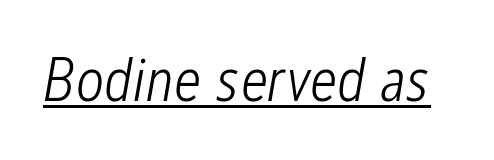
The typesetting does not lean heavy: it is not bold. There's an unmistakable incline to the writing here. This is underlined copy, the kind a proofreader might mark for attention. Short note: letters normally spaced. Varying glyph widths throughout — classic text-font behaviour.
